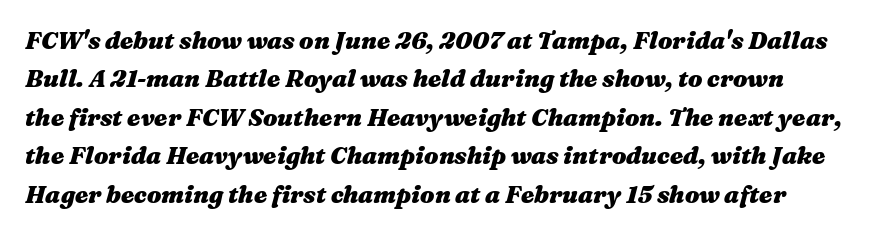
This rendering features lettering with no underline. Nobody touched the tracking dial on this one. Observe the lean: these are italic letterforms. One glance says typical: line gaps are just what's usual. The characters look thick and weighty, a clear bold.
